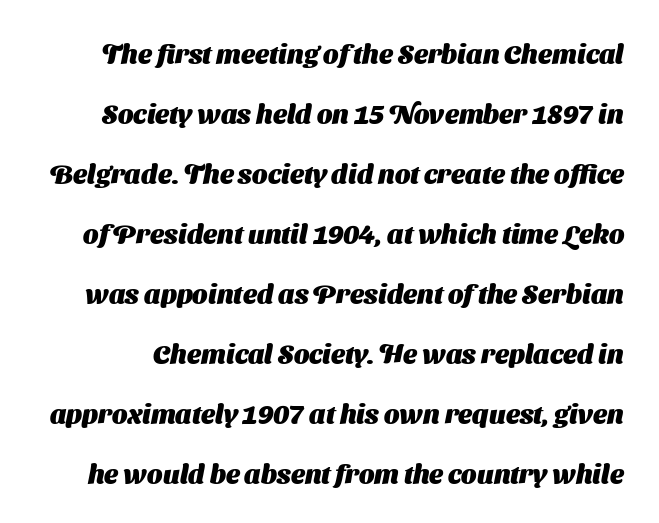
The font is running at its bold setting. This rendering features lettering with no underline. Line spacing here is loose. Short note: letters normally spaced.
